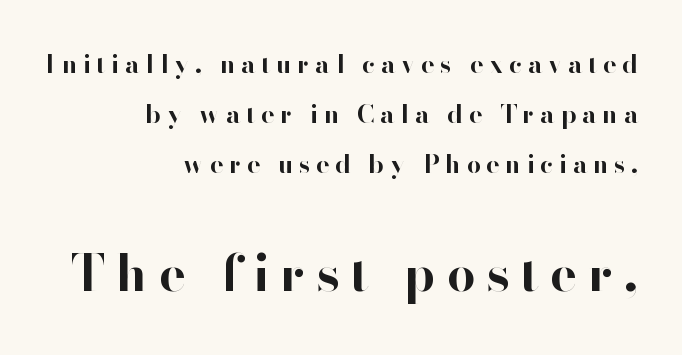
The image shows 50 px bold sans-serif type, upright; set right-aligned, loose line spacing (2.0x), unusually wide letter spacing (+0.23 em), not underlined; the second (bottom) block is 2.0x larger; high stroke contrast and a small x-height.
